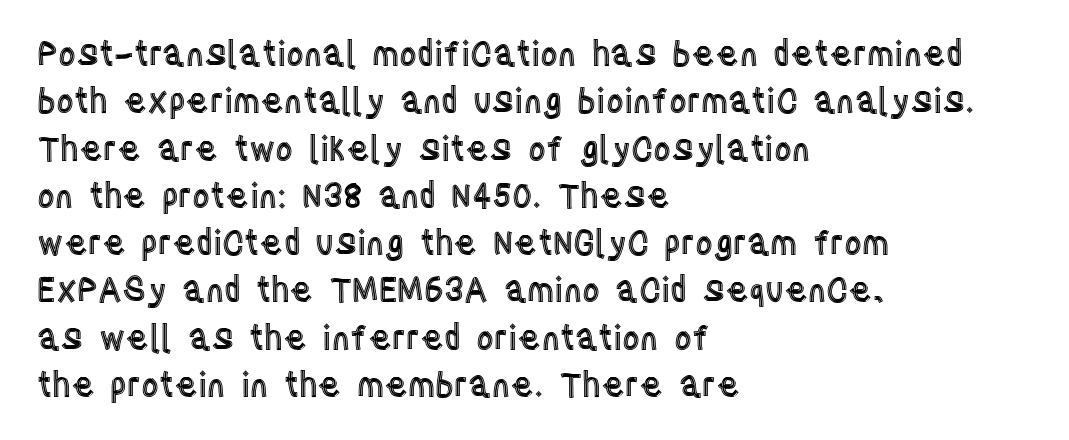
The image shows 34 px condensed type, upright; set left-aligned, normal line spacing (1.39x), normal letter spacing, not underlined; a large x-height.
